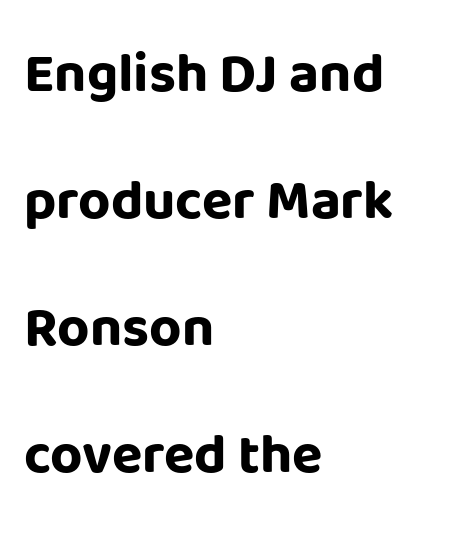
{"serif": "no", "italic": "no", "bold": "yes", "weight": "bold", "width": "normal", "stroke_contrast": "low", "x_height": "large", "monospaced": "no", "underline": "no", "align": "left", "line_spacing": "loose", "line_spacing_ratio": 2.27, "letter_spacing": "normal", "letter_spacing_em": 0.0, "glyph_px": 56}
